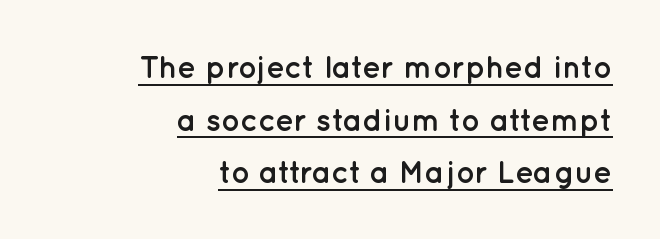
Q: Is the text bold? A: Yes.
Q: Is the text italic (slanted)? A: No, it is upright.
Q: Is the typeface a serif or a sans-serif typeface? A: Sans-serif.
Q: Is the text underlined? A: Yes.
Q: How is the paragraph aligned? A: Right-aligned.
Q: Is the spacing between letters normal or unusually wide? A: Normal.
Q: Is the spacing between lines tight, normal or loose? A: Normal.
Q: Width (condensed, normal, or wide)? A: Normal.
Q: Stroke contrast? A: Low.
Q: x-height? A: Medium.
Q: Monospaced? A: No.
